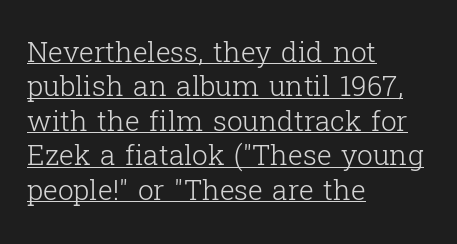
{"serif": "yes", "italic": "no", "bold": "no", "weight": "light", "width": "normal", "stroke_contrast": "low", "x_height": "medium", "monospaced": "no", "underline": "yes", "align": "left", "line_spacing_ratio": 1.23, "letter_spacing": "normal", "letter_spacing_em": 0.0, "glyph_px": 28}
